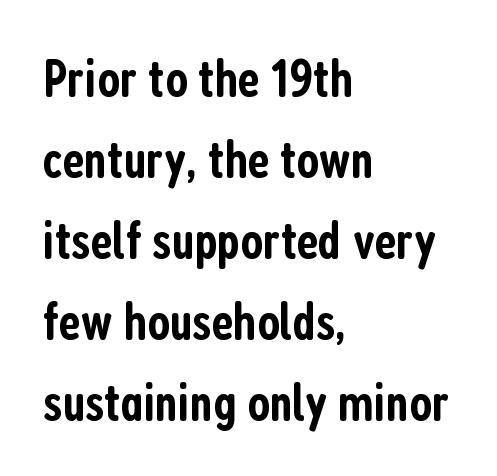
The image shows 54 px semibold, condensed sans-serif type, upright; set left-aligned, normal line spacing (1.5x), normal letter spacing, not underlined; low stroke contrast and a medium x-height.
